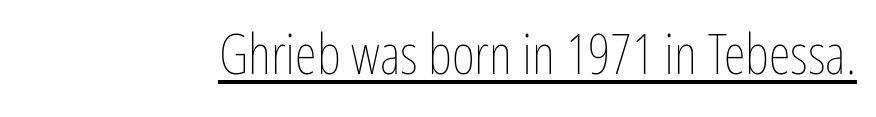
The image shows 56 px thin, condensed type, upright; set normal letter spacing, underlined; low stroke contrast and a medium x-height.
